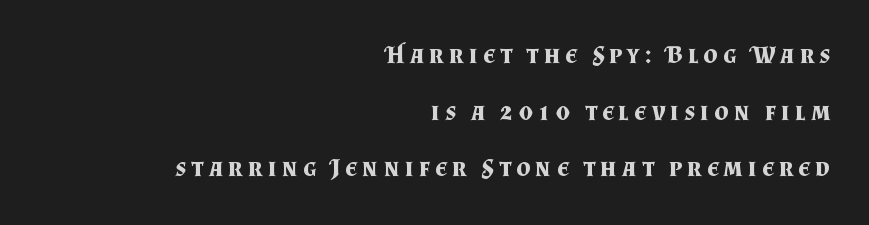
Compared with typical paragraphs, the rows here are farther apart. The typography opts for an upright posture over an oblique one. Set as a true bold cut, around the 700 mark. Underline: absent. How are the letters spaced? Widely, with obvious added tracking.
